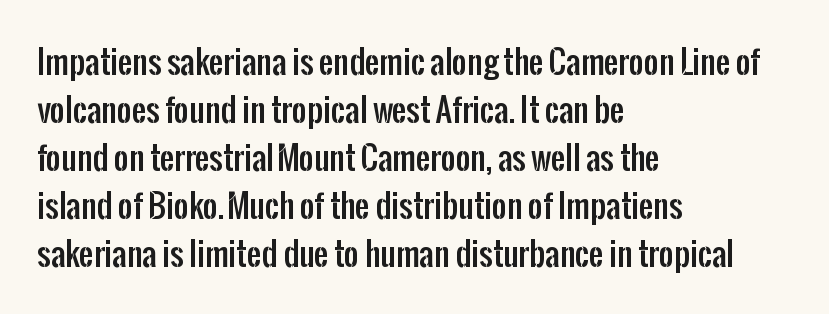
Q: Is the text italic (slanted)? A: No, it is upright.
Q: Is the typeface a serif or a sans-serif typeface? A: Sans-serif.
Q: Is the text underlined? A: No.
Q: How is the paragraph aligned? A: Left-aligned.
Q: Is the spacing between letters normal or unusually wide? A: Normal.
Q: Is the spacing between lines tight, normal or loose? A: Normal.
Q: Width (condensed, normal, or wide)? A: Condensed.
Q: Stroke contrast? A: Low.
Q: x-height? A: Medium.
Q: Monospaced? A: No.
